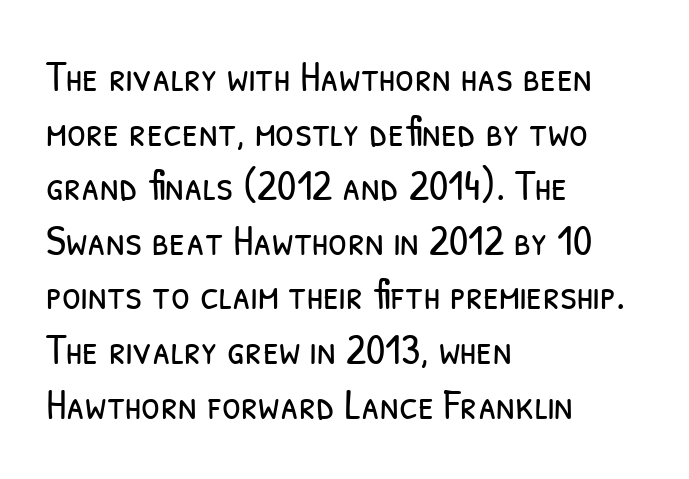
The designer went with a sans here, leaving each stem footless. Character widths vary here, with narrow letters taking less room than wide ones. Any mark beneath the type? The region is blank. Bold? No — there's no thickening of the strokes.
